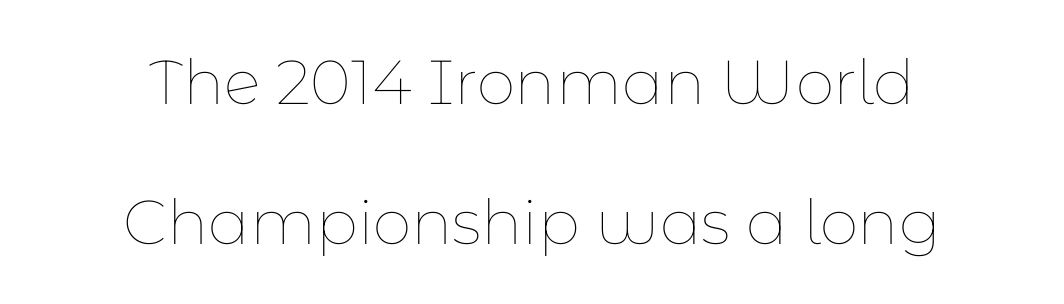
Anything drawn beneath the words? Only blank space. Is the block centered? Yes — each line is placed symmetrically about the middle. The rendering uses a large line-height, opening up the rows. Weight: not bold — regular or lighter. You can tell it's not italic because the verticals are truly vertical.
